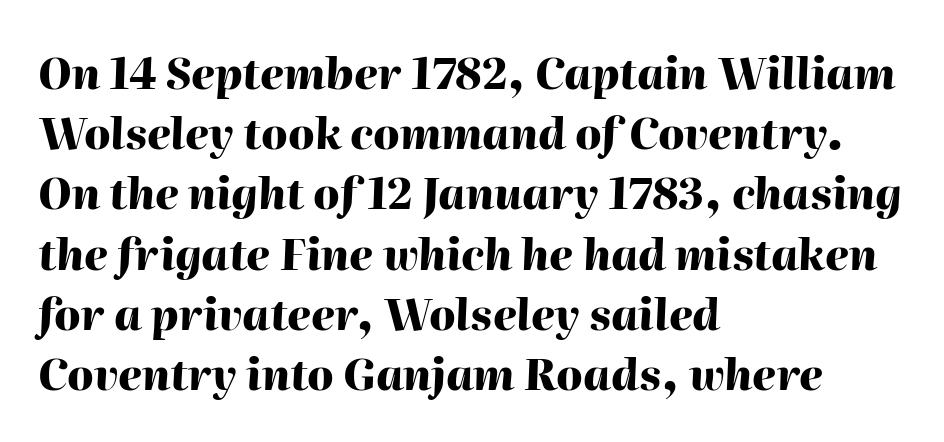
The image shows 43 px heavy type, italic (leaning right); set left-aligned, normal line spacing (1.4x), normal letter spacing, not underlined; high stroke contrast and a medium x-height.
